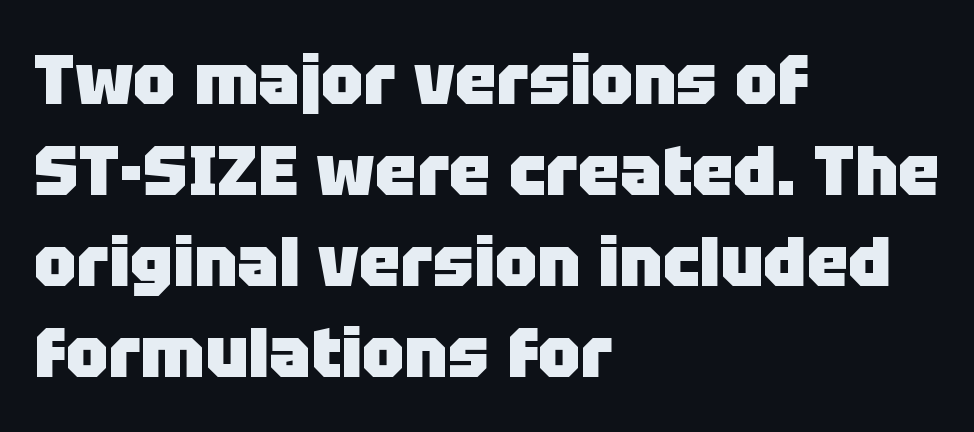
The setting favours the left margin, as ordinary paragraphs usually do. How heavy is the stroke? Heavy — this is a bold. Italic? Not at all — the glyphs are vertical. Vertically, the passage feels balanced, rows spaced as you'd expect.
